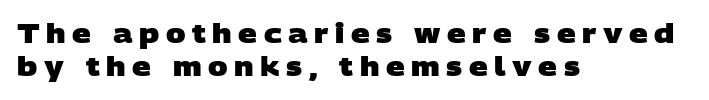
{"bold": "yes", "underline": "no", "align": "left", "line_spacing": "normal", "line_spacing_ratio": 1.28, "letter_spacing": "wide", "letter_spacing_em": 0.25, "glyph_px": 26}
